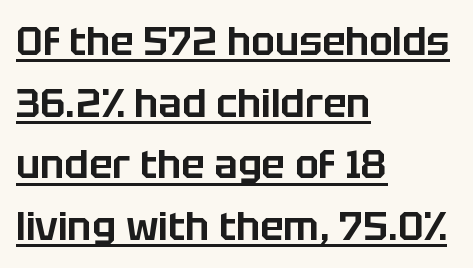
The image shows 39 px sans-serif type, upright; set left-aligned, normal line spacing (1.58x), normal letter spacing, underlined; low stroke contrast and a large x-height.
